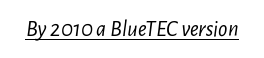
The sample's only ornament is a line tracing under the words. The passage shown has conventional tracking throughout. The specimen reads as italic at a glance. Compared with a typical body face, this is equally light or lighter still.
